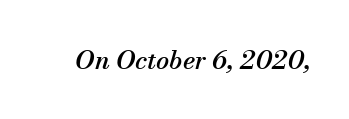
The image shows 26 px text type, italic (leaning right); set normal letter spacing, not underlined.
